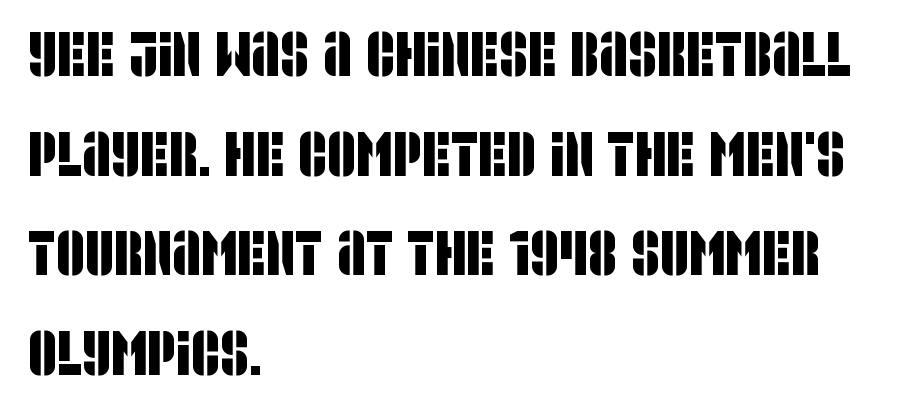
Q: Is the typeface a serif or a sans-serif typeface? A: Sans-serif.
Q: Is the text underlined? A: No.
Q: How is the paragraph aligned? A: Left-aligned.
Q: Is the spacing between letters normal or unusually wide? A: Normal.
Q: Is the spacing between lines tight, normal or loose? A: Normal.
Q: Width (condensed, normal, or wide)? A: Condensed.
Q: Stroke contrast? A: Low.
Q: x-height? A: Large.
Q: Monospaced? A: No.
